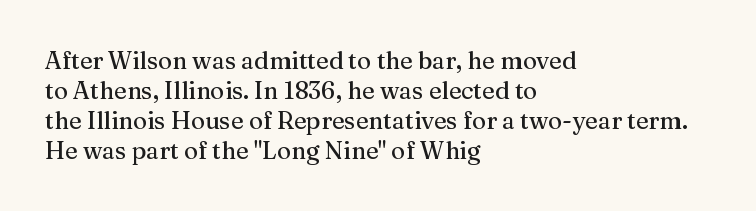
The image shows 24 px text type, upright; set left-aligned, normal line spacing (1.25x), normal letter spacing, not underlined.
